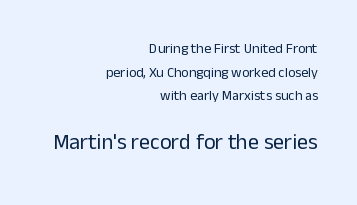
Posture: straight, roman, zero tilt. Type without underlining. The more generous point size was reserved for the lower chunk. Weight: in the light-to-regular range.
